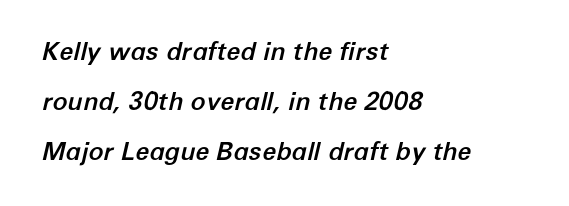
The rag falls on the right side of this text block. Look at the tracking — it's just the regular setting, nothing added. The line-height multiplier appears high, well above default. When letters slant like this, we call the style italic. Lines of text with bare space underneath.
